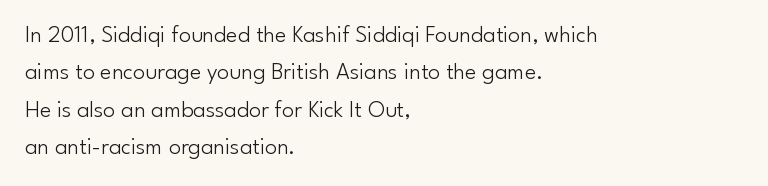
Q: Is the text bold? A: No.
Q: Is the text italic (slanted)? A: No, it is upright.
Q: Is the text underlined? A: No.
Q: How is the paragraph aligned? A: Left-aligned.
Q: Is the spacing between letters normal or unusually wide? A: Normal.
Q: Is the spacing between lines tight, normal or loose? A: Normal.
